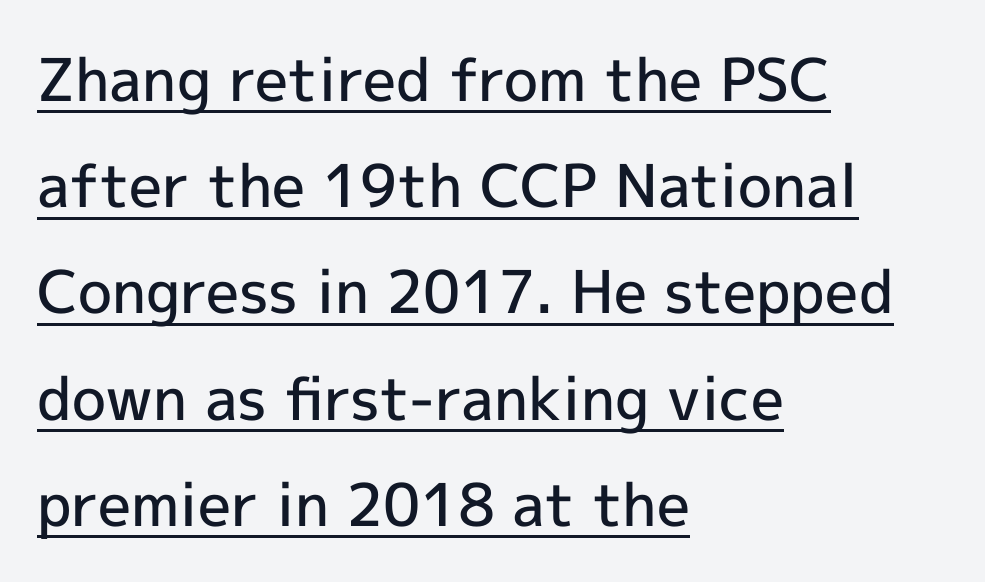
The image shows 59 px semibold sans-serif type, upright; set left-aligned, line spacing 1.8x, normal letter spacing, underlined; a medium x-height.
